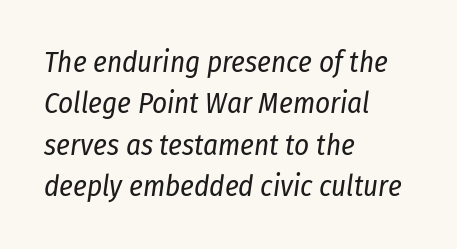
The image shows 29 px regular-weight, condensed type, italic (leaning right); set left-aligned, normal line spacing (1.43x), normal letter spacing, not underlined; low stroke contrast and a medium x-height.
